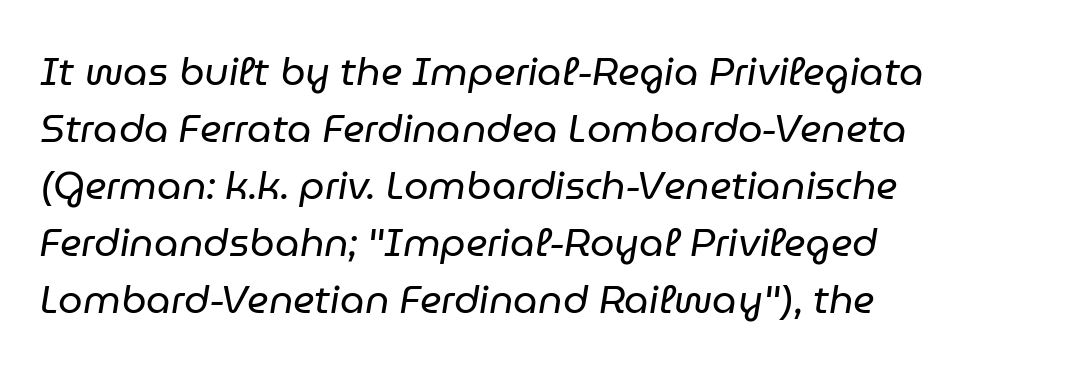
Q: Is the text bold? A: No.
Q: Is the text italic (slanted)? A: Yes, it leans right by about 9 degrees.
Q: Is the text underlined? A: No.
Q: How is the paragraph aligned? A: Left-aligned.
Q: Is the spacing between letters normal or unusually wide? A: Normal.
Q: Is the spacing between lines tight, normal or loose? A: Normal.
Q: Width (condensed, normal, or wide)? A: Normal.
Q: Stroke contrast? A: Low.
Q: x-height? A: Medium.
Q: Monospaced? A: No.
